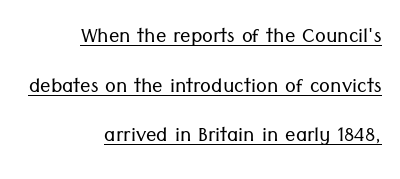
{"italic": "no", "bold": "no", "underline": "yes", "align": "right", "line_spacing": "loose", "line_spacing_ratio": 1.91, "letter_spacing": "normal", "letter_spacing_em": 0.0, "glyph_px": 26}
